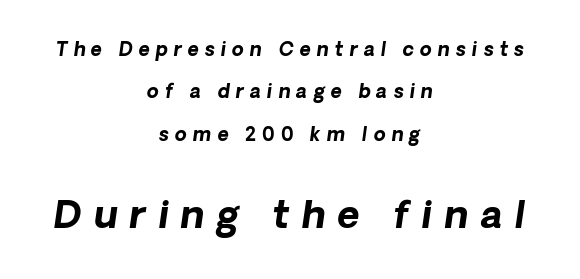
Visually, the bottom section dominates because its glyphs are scaled up. Letter spacing: wide. This sample trades compactness for vertical openness between lines. The space beneath each line is pristine and unruled. Alignment: centered.
